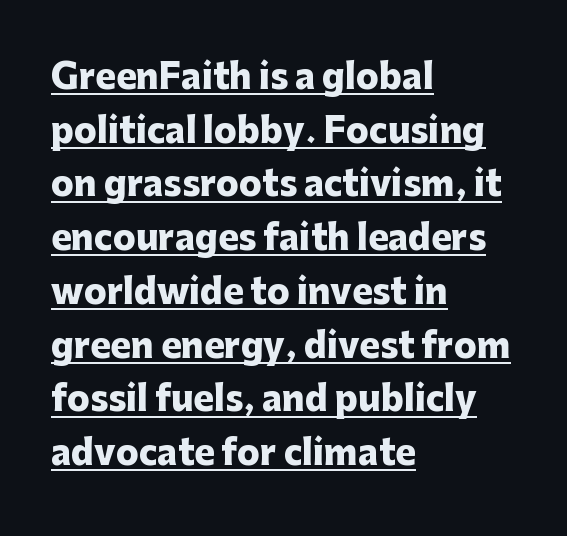
How are the letters spaced? Ordinarily, with no added tracking. Each line of the rendering has a horizontal stroke beneath the glyphs. Compared with typical paragraphs, the rows here are spaced about the same. The letters stand straight up with perfectly vertical stems. Is the block centered? No — it sits flush against the left margin.
